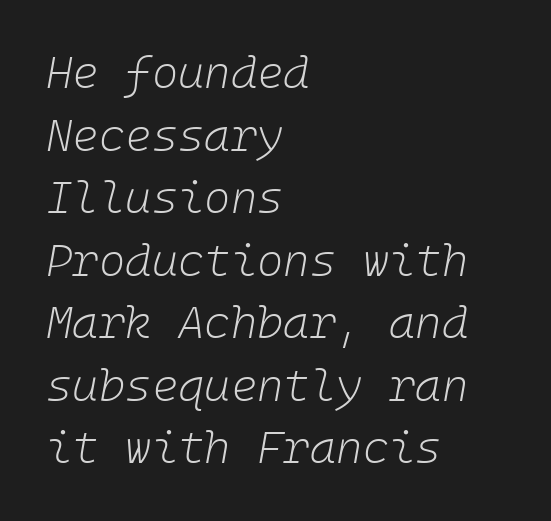
The leading is moderate, giving the passage an even texture. The glyphs are unaccompanied by any horizontal stroke below them. Rendered with sloped, italic letterforms. The setting favours the left margin, as ordinary paragraphs usually do.
